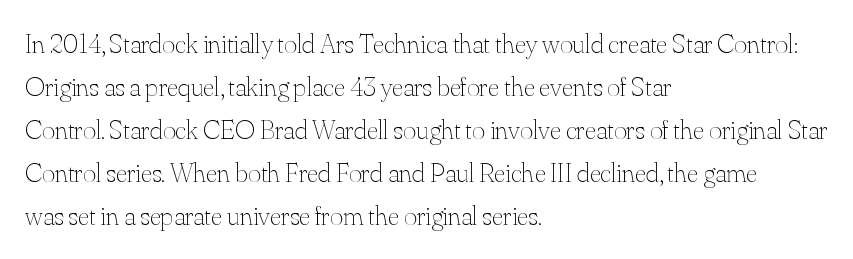
Q: Is the text bold? A: No.
Q: Is the text italic (slanted)? A: No, it is upright.
Q: Is the text underlined? A: No.
Q: How is the paragraph aligned? A: Left-aligned.
Q: Is the spacing between letters normal or unusually wide? A: Normal.
Q: Is the spacing between lines tight, normal or loose? A: Normal.
Q: Width (condensed, normal, or wide)? A: Normal.
Q: Stroke contrast? A: Medium.
Q: x-height? A: Small.
Q: Monospaced? A: No.
